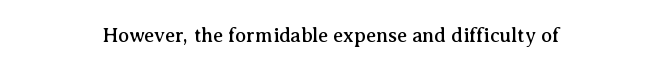
The image shows 20 px text type, upright; set centered, normal letter spacing, not underlined.
